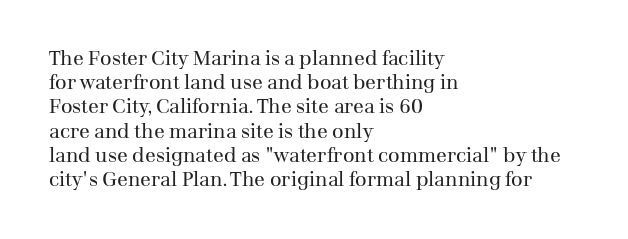
{"italic": "no", "bold": "no", "underline": "no", "align": "left", "line_spacing_ratio": 1.21, "letter_spacing": "normal", "letter_spacing_em": 0.0, "glyph_px": 20}
